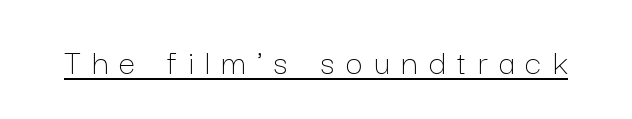
{"italic": "no", "bold": "no", "weight": "thin", "width": "normal", "stroke_contrast": "low", "x_height": "medium", "monospaced": "no", "underline": "yes", "letter_spacing": "wide", "letter_spacing_em": 0.31, "glyph_px": 37}
